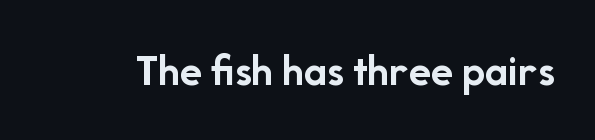
{"serif": "no", "italic": "no", "bold": "yes", "weight": "semibold", "width": "normal", "stroke_contrast": "low", "x_height": "medium", "monospaced": "no", "underline": "no", "letter_spacing": "normal", "letter_spacing_em": 0.0, "glyph_px": 45}
